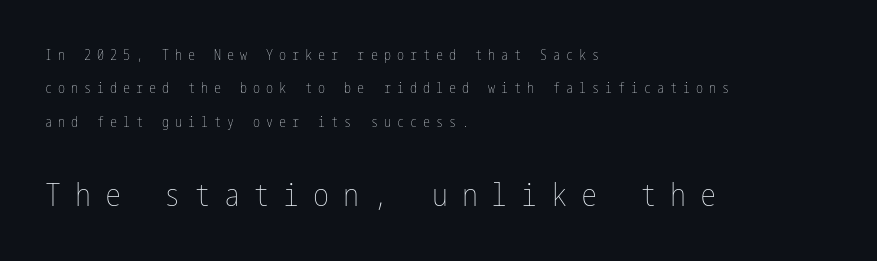
{"italic": "no", "bold": "no", "weight": "thin", "width": "condensed", "stroke_contrast": "low", "x_height": "medium", "underline": "no", "align": "left", "line_spacing": "loose", "line_spacing_ratio": 2.38, "letter_spacing": "wide", "letter_spacing_em": 0.43, "larger_block": "second", "size_ratio": 2.29, "glyph_px": 32}
